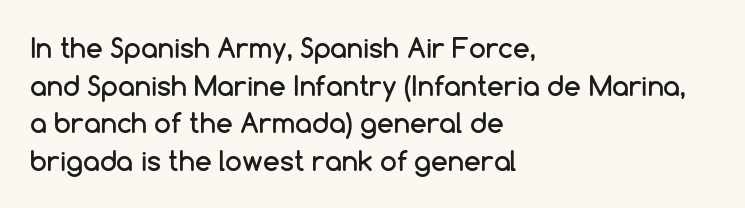
{"italic": "no", "underline": "no", "align": "left", "line_spacing": "normal", "line_spacing_ratio": 1.39, "letter_spacing": "normal", "letter_spacing_em": 0.0, "glyph_px": 27}
